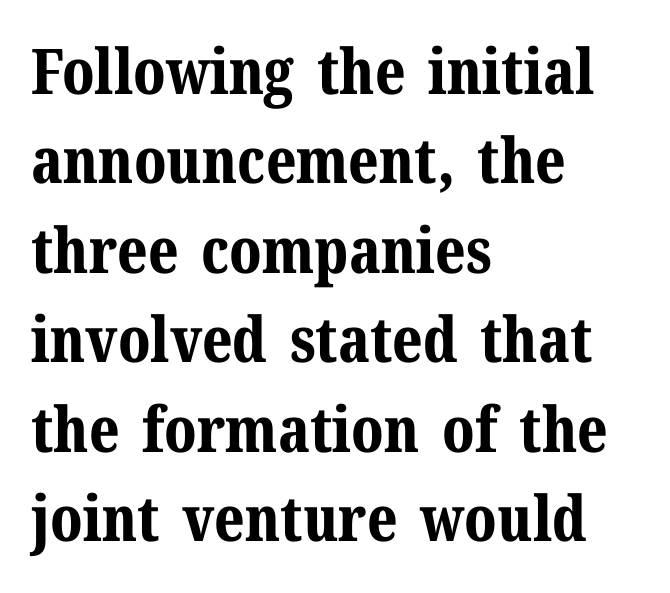
{"serif": "yes", "italic": "no", "bold": "yes", "weight": "bold", "width": "normal", "stroke_contrast": "medium", "x_height": "medium", "monospaced": "no", "underline": "no", "align": "left", "line_spacing": "normal", "line_spacing_ratio": 1.42, "letter_spacing": "normal", "letter_spacing_em": 0.0, "glyph_px": 63}
